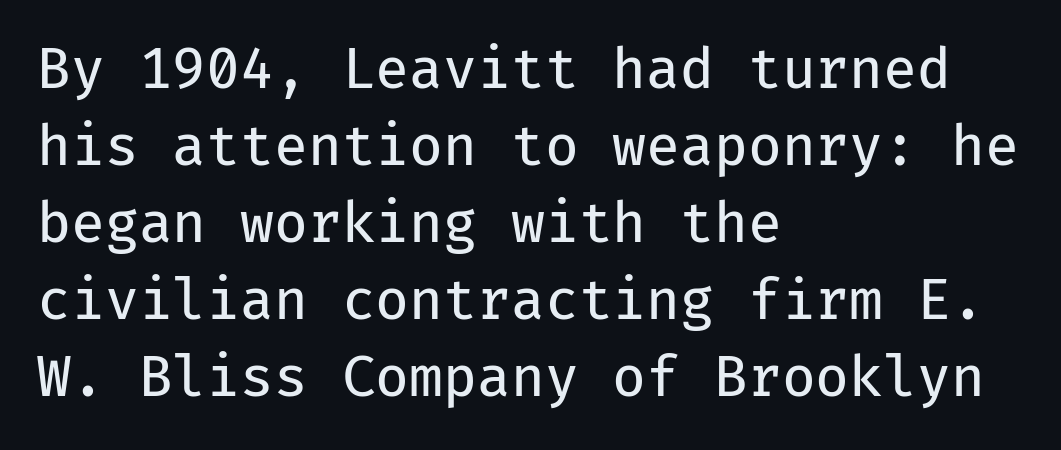
No chunkiness to these letters — they're not bold. These lines were composed using upright roman letters. Evenly set lines give the paragraph a standard silhouette. The letters sit at their default tracking, neither squeezed nor spread. Does the type have serifs? No, each stem ends abruptly.
